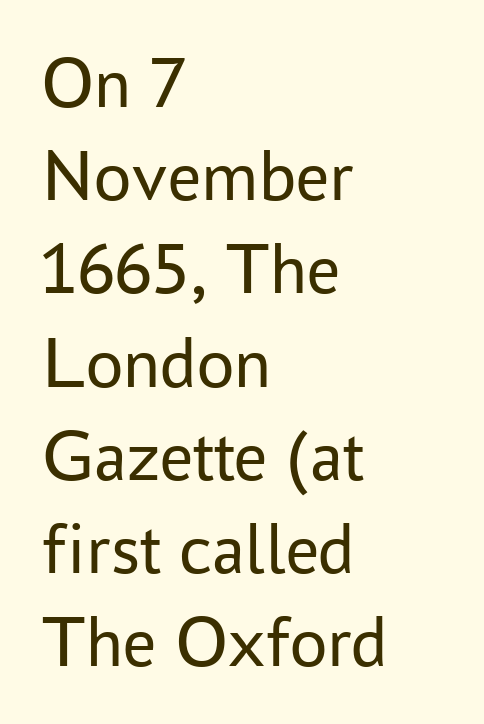
The image shows 74 px regular-weight sans-serif type, upright; set left-aligned, normal line spacing (1.26x), normal letter spacing, not underlined; low stroke contrast and a medium x-height.
